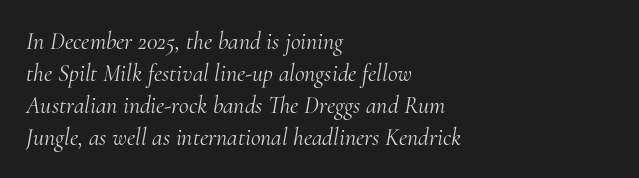
{"italic": "yes", "lean": "right", "slant_degrees": 10, "bold": "no", "underline": "no", "align": "left", "line_spacing": "normal", "line_spacing_ratio": 1.33, "letter_spacing": "normal", "letter_spacing_em": 0.0, "glyph_px": 24}
